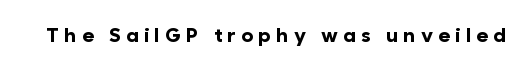
Summary of weight: heavy, a full bold. Ordinary non-slanted type is in use. The passage shown is not underscored anywhere. Glyph-to-glyph distance is far greater than everyday printed text.
